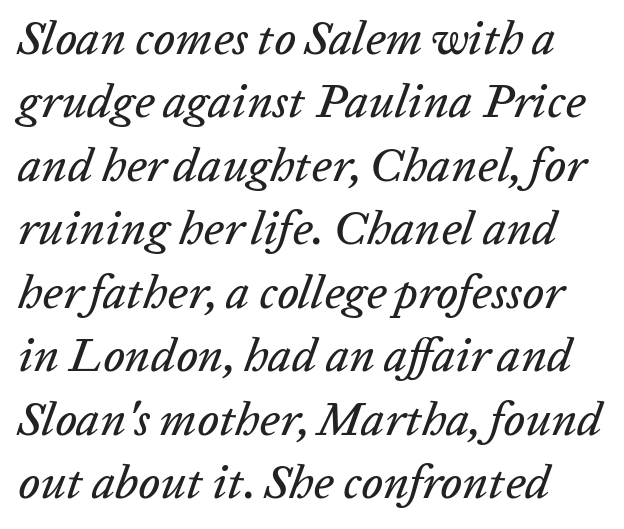
Q: Is the text italic (slanted)? A: Yes, it leans right by about 20 degrees.
Q: Is the text underlined? A: No.
Q: Is the spacing between letters normal or unusually wide? A: Normal.
Q: Is the spacing between lines tight, normal or loose? A: Normal.
Q: Width (condensed, normal, or wide)? A: Normal.
Q: Stroke contrast? A: Low.
Q: x-height? A: Medium.
Q: Monospaced? A: No.
